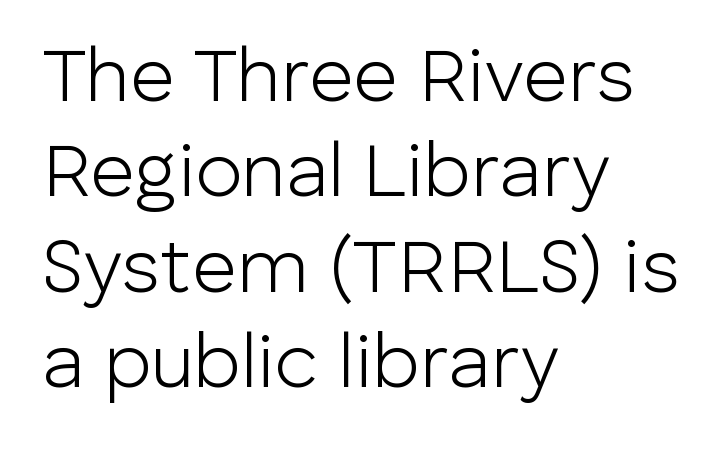
Observe the ordinary spacing: letters are neighbours, not strangers. Typeset ragged right — the left edge is the straight one. You could not count columns in this text — the font is proportionally spaced. Check where the strokes stop: nothing finishes them off — pure sans. Style check: upright.
